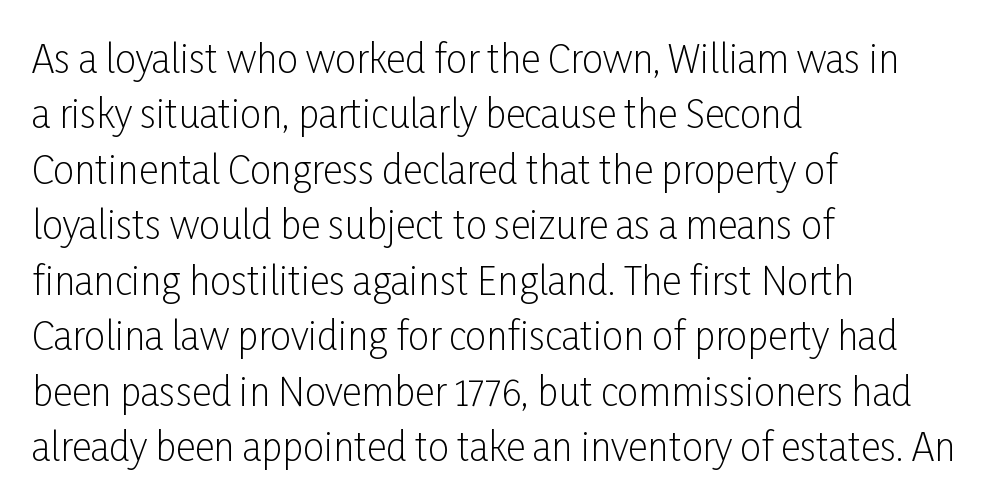
Q: Is the text bold? A: No.
Q: Is the text italic (slanted)? A: No, it is upright.
Q: Is the typeface a serif or a sans-serif typeface? A: Sans-serif.
Q: Is the text underlined? A: No.
Q: How is the paragraph aligned? A: Left-aligned.
Q: Is the spacing between letters normal or unusually wide? A: Normal.
Q: Is the spacing between lines tight, normal or loose? A: Normal.
Q: Width (condensed, normal, or wide)? A: Condensed.
Q: Stroke contrast? A: Low.
Q: x-height? A: Medium.
Q: Monospaced? A: No.
